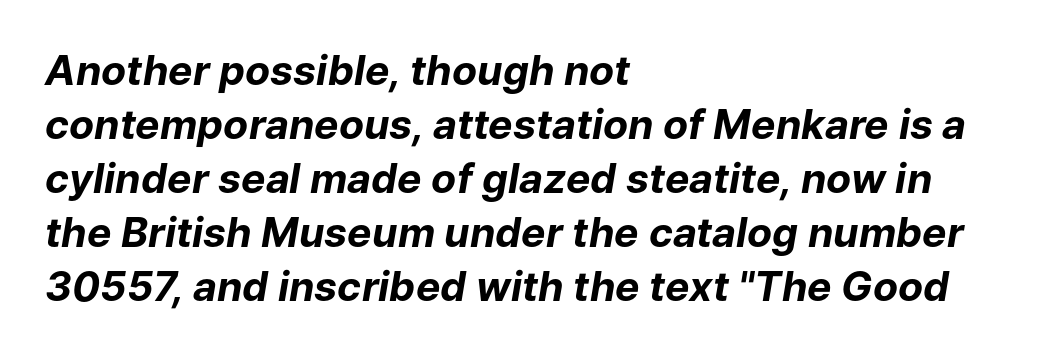
Glance below the letters and you will spot only blank space. Default kerning and tracking; the words read as compact shapes. Students, this is bold: see how much ink each stroke carries. The rendering uses natural spacing where letterforms have individual widths. The vertical gap from one line to the next is medium.
